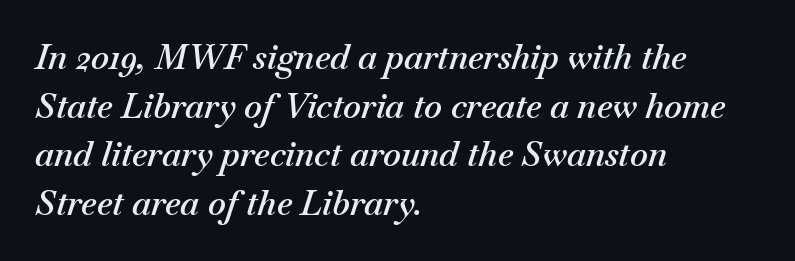
Q: Is the text bold? A: Semi-bold.
Q: Is the text italic (slanted)? A: Yes, it leans right by about 18 degrees.
Q: Is the text underlined? A: No.
Q: How is the paragraph aligned? A: Left-aligned.
Q: Is the spacing between letters normal or unusually wide? A: Normal.
Q: Is the spacing between lines tight, normal or loose? A: Normal.
Q: Width (condensed, normal, or wide)? A: Normal.
Q: Stroke contrast? A: Medium.
Q: x-height? A: Small.
Q: Monospaced? A: No.
